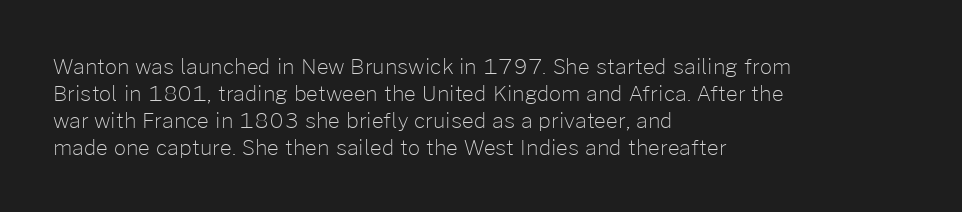
The image shows 21 px text type, upright; set left-aligned, normal line spacing (1.28x), normal letter spacing, not underlined.
